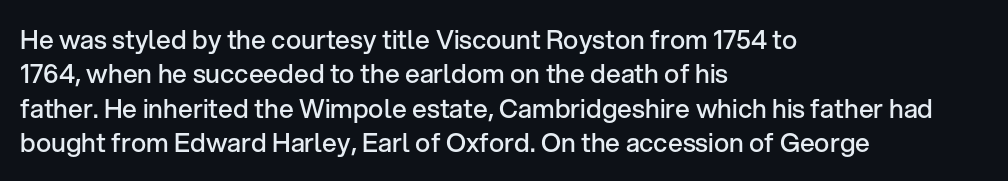
Q: Is the text bold? A: Semi-bold.
Q: Is the text italic (slanted)? A: No, it is upright.
Q: Is the text underlined? A: No.
Q: How is the paragraph aligned? A: Left-aligned.
Q: Is the spacing between letters normal or unusually wide? A: Normal.
Q: Is the spacing between lines tight, normal or loose? A: Normal.
